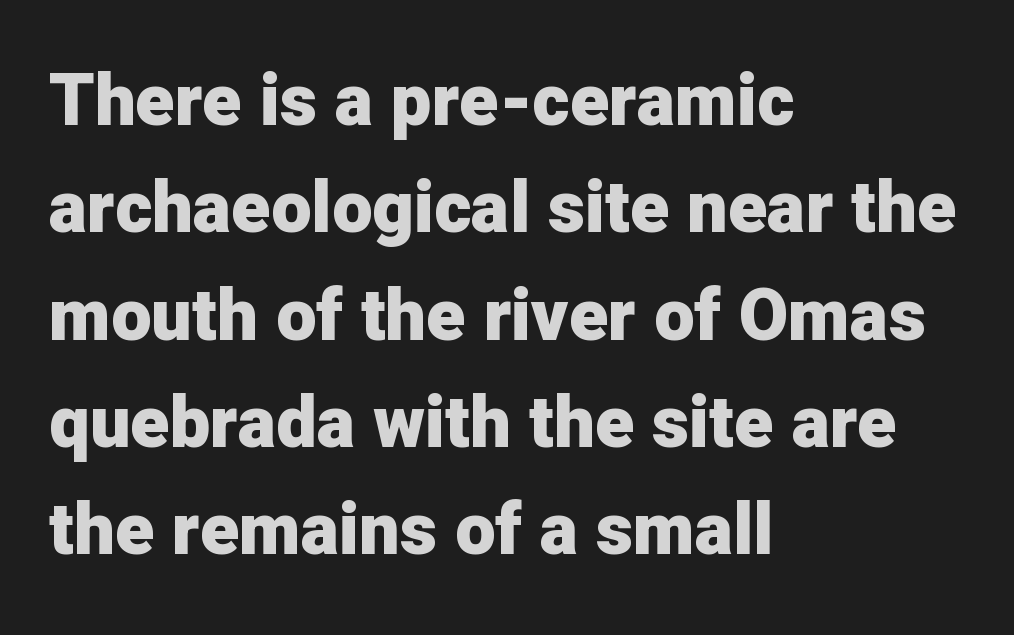
Notice how descenders clear the ascenders below comfortably — that's standard leading. This sample uses a sans-serif face. The space beneath each line is pristine and unruled. Honestly, the letter spacing is just normal — you wouldn't notice it. A typesetter would call this proportional, since set widths differ per character.
